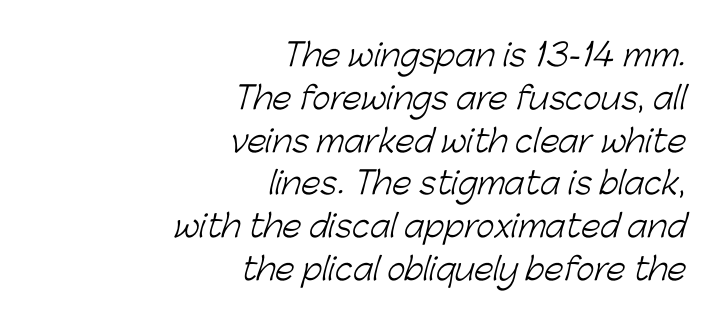
Any mark beneath the type? The region is blank. The lines in this sample share a right terminus and differ only in where they begin. Interline gaps are of average width in this sample. The font sits on the lighter half of the weight spectrum, regular included. The type is set solid horizontally, with unmodified tracking. The face used here is a sans, in the tradition of grotesques and geometrics.
